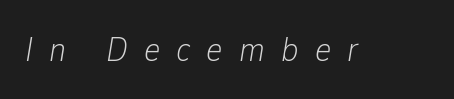
Q: Is the text bold? A: No.
Q: Is the text italic (slanted)? A: Yes, it leans right by about 9 degrees.
Q: Is the text underlined? A: No.
Q: Is the spacing between letters normal or unusually wide? A: Unusually wide.
Q: Width (condensed, normal, or wide)? A: Condensed.
Q: Stroke contrast? A: Low.
Q: x-height? A: Medium.
Q: Monospaced? A: No.
